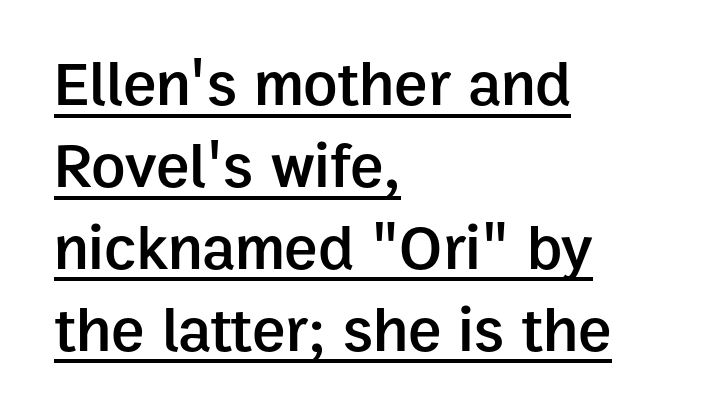
The image shows 63 px semibold sans-serif type, upright; set left-aligned, normal line spacing (1.3x), normal letter spacing, underlined; low stroke contrast and a medium x-height.
